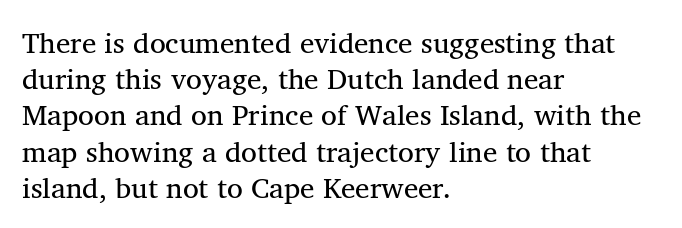
Q: Is the text bold? A: No.
Q: Is the text italic (slanted)? A: No, it is upright.
Q: Is the typeface a serif or a sans-serif typeface? A: Serif.
Q: Is the text underlined? A: No.
Q: How is the paragraph aligned? A: Left-aligned.
Q: Is the spacing between letters normal or unusually wide? A: Normal.
Q: Is the spacing between lines tight, normal or loose? A: Normal.
Q: Width (condensed, normal, or wide)? A: Normal.
Q: Stroke contrast? A: Medium.
Q: x-height? A: Medium.
Q: Monospaced? A: No.
